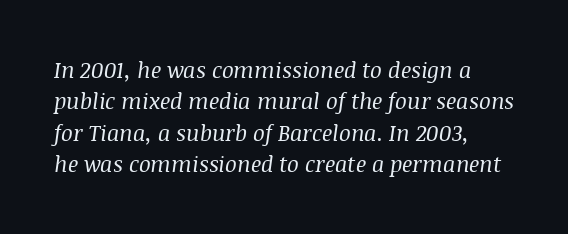
{"italic": "yes", "lean": "right", "slant_degrees": 8, "bold": "no", "underline": "no", "line_spacing": "normal", "line_spacing_ratio": 1.43, "letter_spacing": "normal", "letter_spacing_em": 0.0, "glyph_px": 22}
